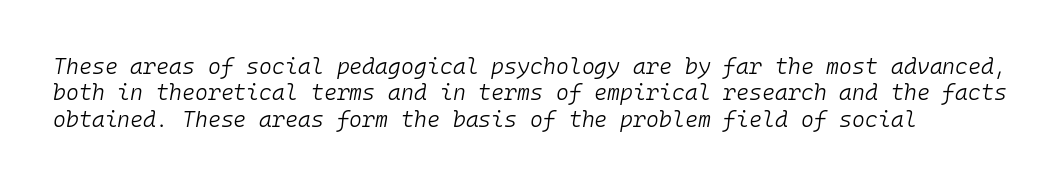
Q: Is the text bold? A: No.
Q: Is the text italic (slanted)? A: Yes, it leans right by about 10 degrees.
Q: Is the text underlined? A: No.
Q: Is the spacing between letters normal or unusually wide? A: Normal.
